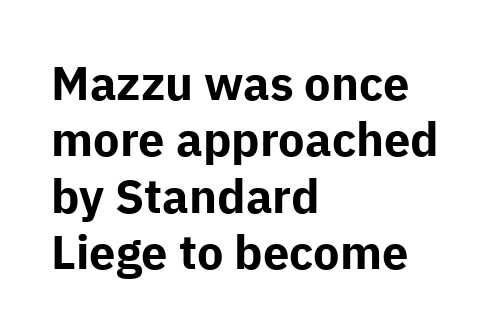
Q: Is the text bold? A: Yes.
Q: Is the text italic (slanted)? A: No, it is upright.
Q: Is the typeface a serif or a sans-serif typeface? A: Sans-serif.
Q: Is the text underlined? A: No.
Q: How is the paragraph aligned? A: Left-aligned.
Q: Is the spacing between letters normal or unusually wide? A: Normal.
Q: Width (condensed, normal, or wide)? A: Normal.
Q: Stroke contrast? A: Low.
Q: x-height? A: Medium.
Q: Monospaced? A: No.
